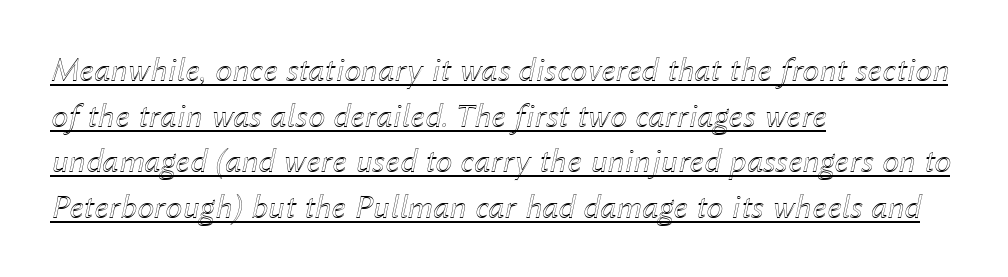
{"italic": "yes", "lean": "right", "slant_degrees": 12, "width": "normal", "x_height": "medium", "monospaced": "no", "underline": "yes", "align": "left", "line_spacing": "normal", "line_spacing_ratio": 1.34, "letter_spacing": "normal", "letter_spacing_em": 0.0, "glyph_px": 34}
